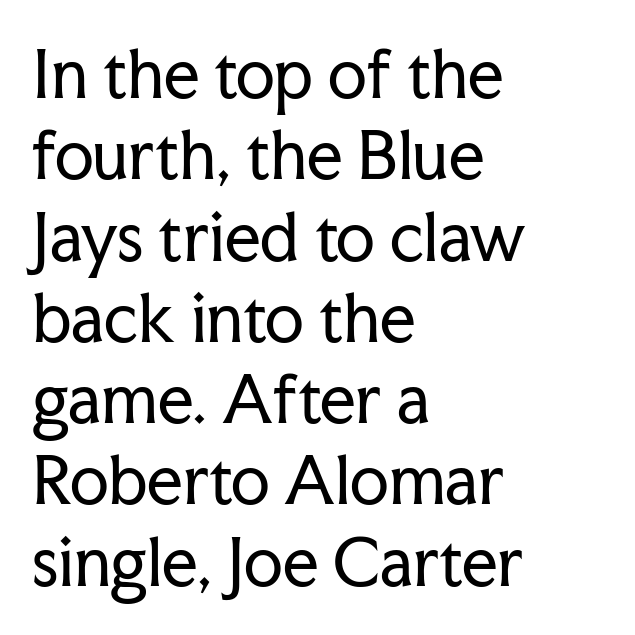
Q: Is the text bold? A: No.
Q: Is the text italic (slanted)? A: No, it is upright.
Q: Is the typeface a serif or a sans-serif typeface? A: Serif.
Q: Is the text underlined? A: No.
Q: How is the paragraph aligned? A: Left-aligned.
Q: Is the spacing between letters normal or unusually wide? A: Normal.
Q: Is the spacing between lines tight, normal or loose? A: Normal.
Q: Width (condensed, normal, or wide)? A: Normal.
Q: Stroke contrast? A: Low.
Q: x-height? A: Medium.
Q: Monospaced? A: No.
